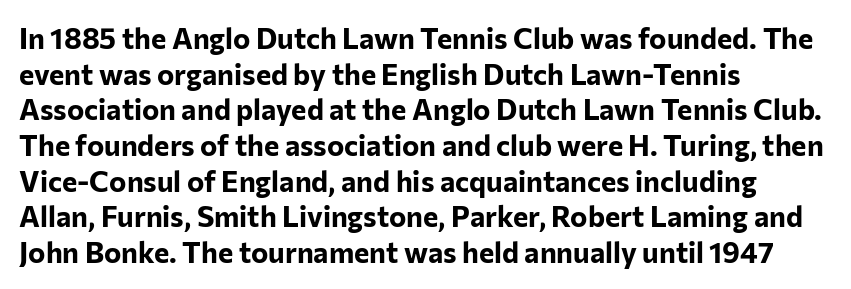
The space directly below the letters is spotless. Students, note that the glyphs here touch the page at normal intervals. On the weight axis this lands at bold, roughly 700. Character widths vary here, with narrow letters taking less room than wide ones. The typography opts for an upright posture over an oblique one. The typesetter chose a ragged-right arrangement here.
